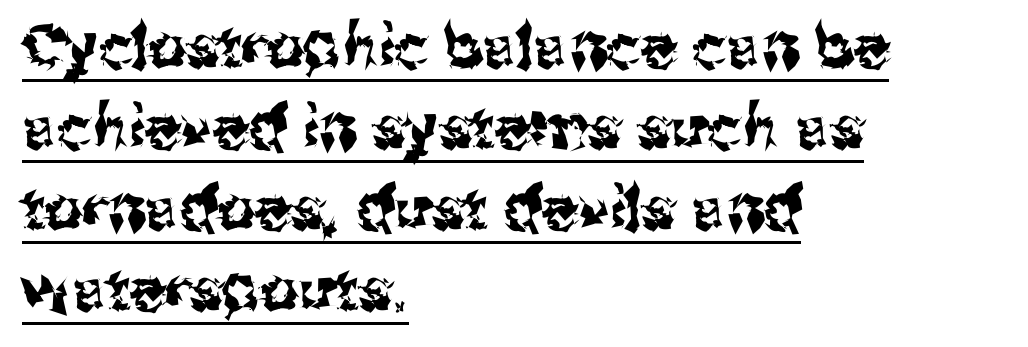
The image shows 60 px sans-serif type, upright; set left-aligned, normal line spacing (1.35x), normal letter spacing, underlined; medium stroke contrast and a medium x-height.
